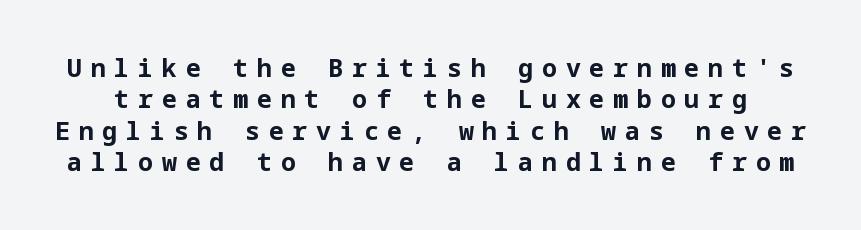
{"italic": "no", "bold": "yes", "underline": "no", "line_spacing": "normal", "line_spacing_ratio": 1.26, "letter_spacing": "wide", "letter_spacing_em": 0.35, "glyph_px": 25}
